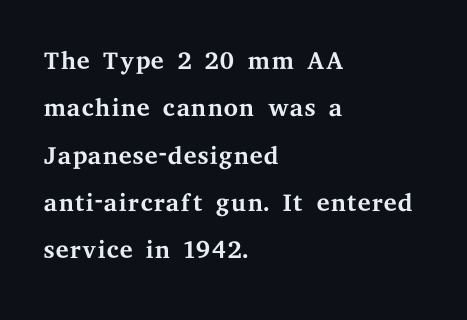
The cut favours lightness, reaching ordinary text weight at its darkest. Nothing unusual about the tracking: characters are spaced as the font intends. Plain, unruled lines of type. Proportional: the letters do not fall into vertical columns. Yep, those are serifs on the letters. This sample is left-justified, so line endings fall wherever the words run out.
